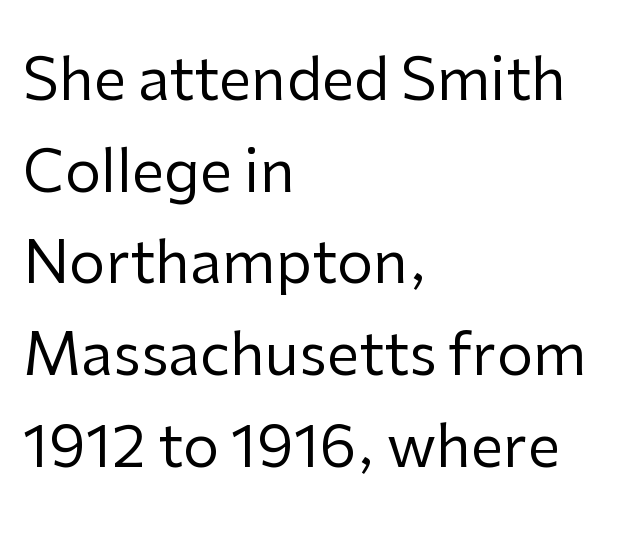
The image shows 58 px regular-weight sans-serif type, upright; set left-aligned, normal line spacing (1.58x), normal letter spacing, not underlined; low stroke contrast and a medium x-height.
